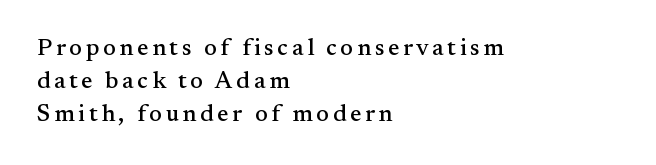
The image shows 24 px text type, upright; set left-aligned, normal line spacing (1.37x), not underlined.
